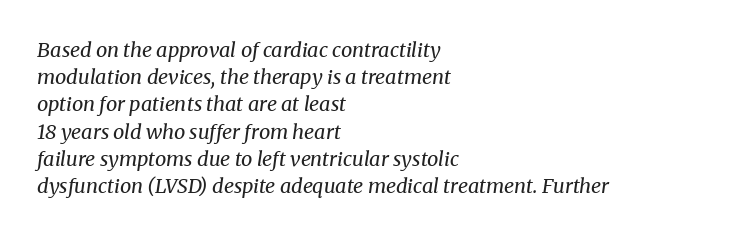
{"italic": "yes", "lean": "right", "slant_degrees": 8, "bold": "no", "underline": "no", "align": "left", "line_spacing": "normal", "line_spacing_ratio": 1.36, "letter_spacing": "normal", "letter_spacing_em": 0.0, "glyph_px": 20}
